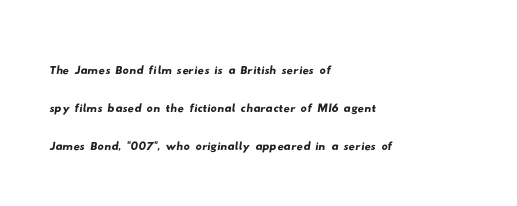
The image shows 31 px wide sans-serif type; set left-aligned, line spacing 1.22x, normal letter spacing, not underlined; low stroke contrast and a small x-height.
